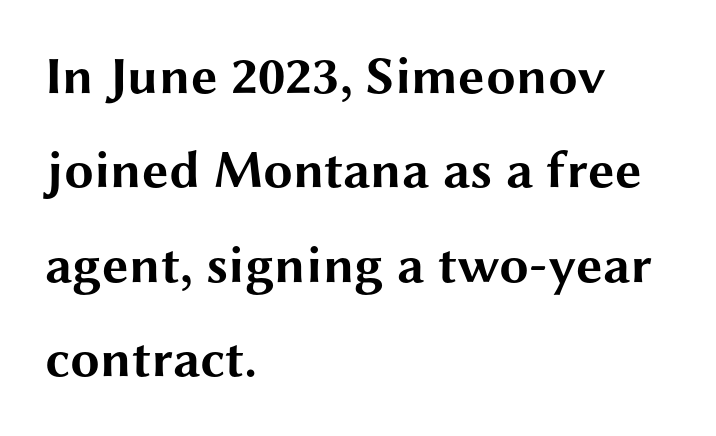
To sum up the face: it is a sans, with no serifs. The words here are not underlined. Emphasis by weight is at full strength: bold. Is this a fixed-width face? No — the glyphs have proportional, varying widths. In terms of letterspacing, this is plain default setting.
